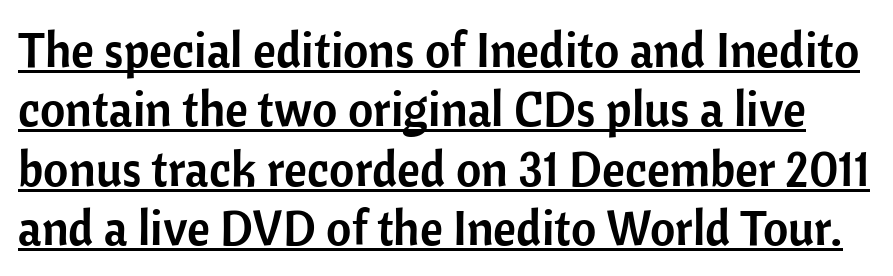
The image shows 49 px sans-serif type, upright; set line spacing 1.21x, normal letter spacing, underlined; low stroke contrast and a medium x-height.
